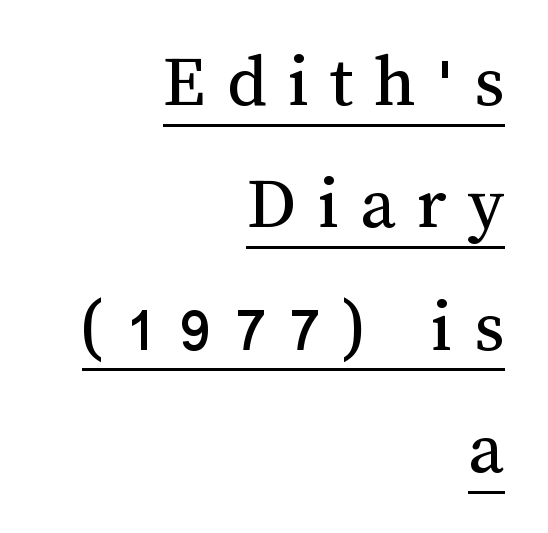
The image shows 76 px regular-weight type, upright; set right-aligned, normal line spacing (1.61x), unusually wide letter spacing (+0.28 em), underlined; medium stroke contrast and a medium x-height.
